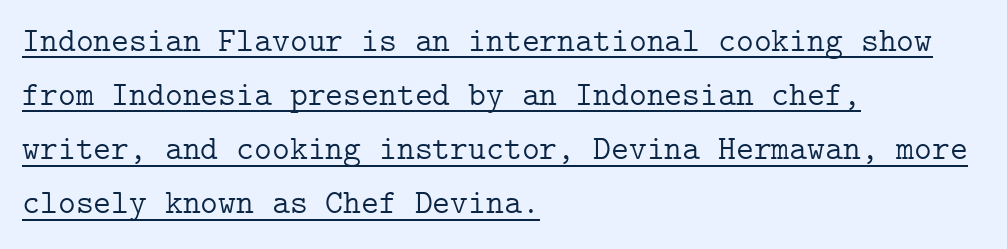
{"serif": "yes", "italic": "no", "bold": "no", "weight": "light", "width": "normal", "stroke_contrast": "low", "x_height": "medium", "underline": "yes", "align": "left", "line_spacing": "normal", "line_spacing_ratio": 1.59, "letter_spacing": "normal", "letter_spacing_em": 0.0, "glyph_px": 34}
